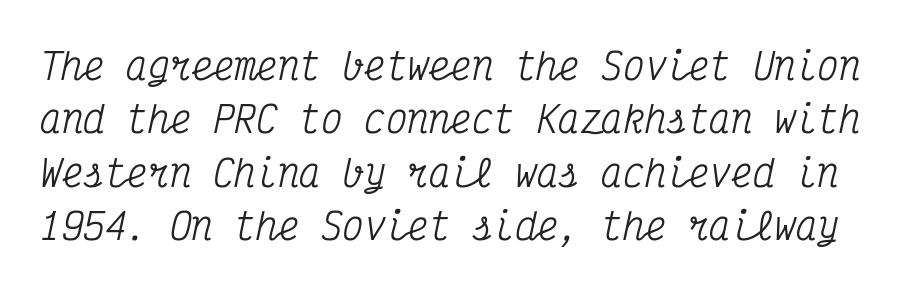
The image shows 36 px condensed serif type, italic (leaning right), monospaced; set normal line spacing (1.48x), normal letter spacing, not underlined; medium stroke contrast and a medium x-height.
